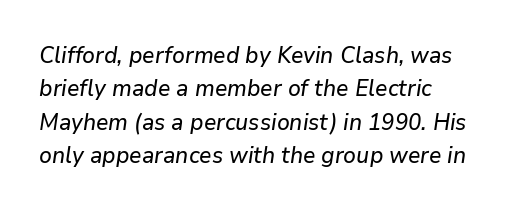
Quick note: underline off. The setting favours the left margin, as ordinary paragraphs usually do. Each new line begins a customary step beneath the previous one. This is oblique type, the kind used for emphasis or titles.
